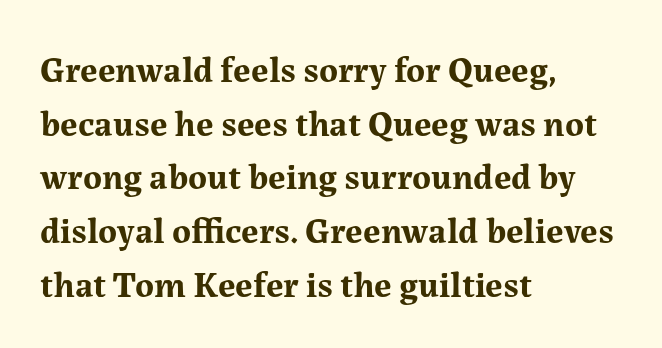
The foot of each line stays bare and open. Do the characters align in a grid? No, the font is proportional. The font family rendered here belongs to the serif group. Set as a true bold cut, around the 700 mark. How would I describe the line gaps? Plain and ordinary. Caption: multi-line text, flush left, ragged right.
